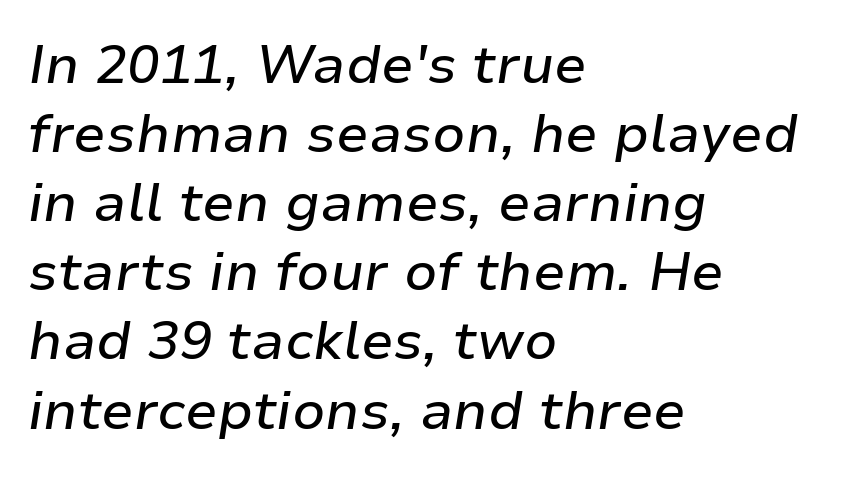
Q: Is the text italic (slanted)? A: Yes, it leans right by about 9 degrees.
Q: Is the text underlined? A: No.
Q: How is the paragraph aligned? A: Left-aligned.
Q: Is the spacing between letters normal or unusually wide? A: Normal.
Q: Is the spacing between lines tight, normal or loose? A: Normal.
Q: Width (condensed, normal, or wide)? A: Normal.
Q: Stroke contrast? A: Low.
Q: x-height? A: Medium.
Q: Monospaced? A: No.
